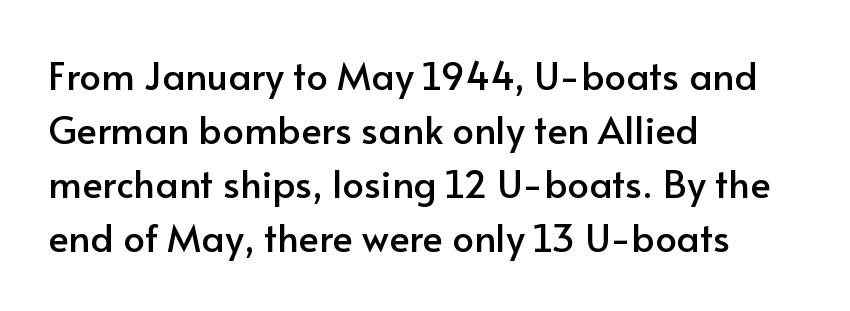
The image shows 38 px sans-serif type, upright; set left-aligned, normal line spacing (1.42x), normal letter spacing, not underlined; low stroke contrast and a small x-height.
